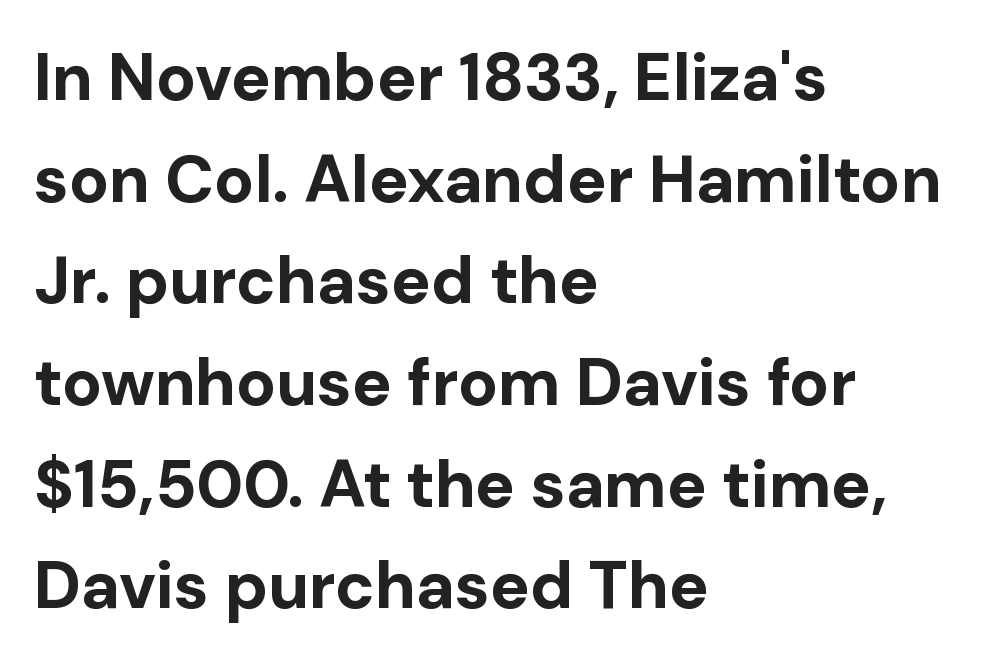
{"serif": "no", "italic": "no", "bold": "yes", "weight": "bold", "width": "normal", "stroke_contrast": "low", "x_height": "medium", "monospaced": "no", "underline": "no", "align": "left", "line_spacing": "normal", "line_spacing_ratio": 1.54, "letter_spacing": "normal", "letter_spacing_em": 0.0, "glyph_px": 66}
